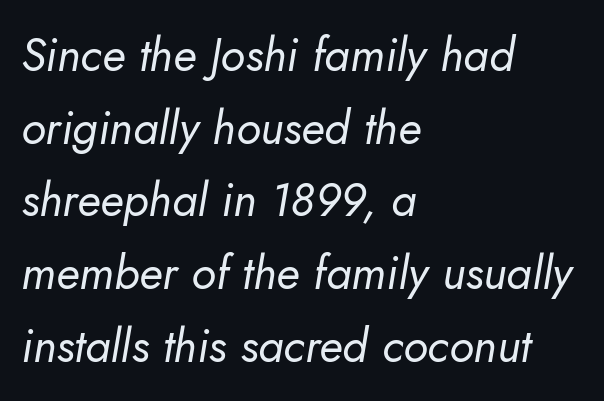
The image shows 46 px regular-weight type, italic (leaning right); set left-aligned, normal line spacing (1.58x), normal letter spacing, not underlined; low stroke contrast and a small x-height.
